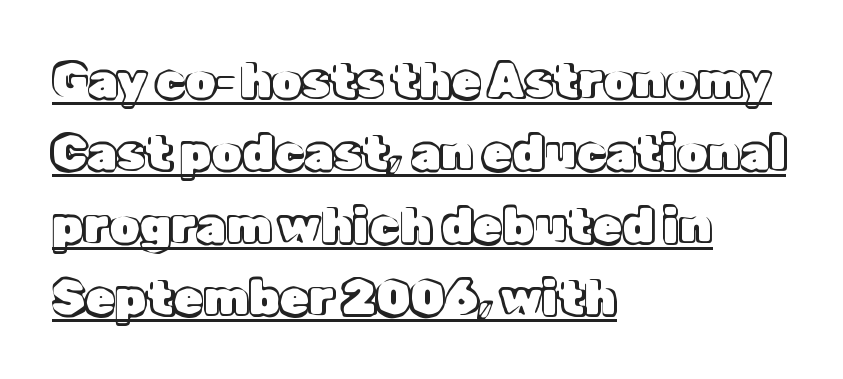
{"italic": "no", "width": "normal", "x_height": "medium", "monospaced": "no", "underline": "yes", "align": "left", "line_spacing": "normal", "line_spacing_ratio": 1.51, "letter_spacing": "normal", "letter_spacing_em": 0.0, "glyph_px": 48}
